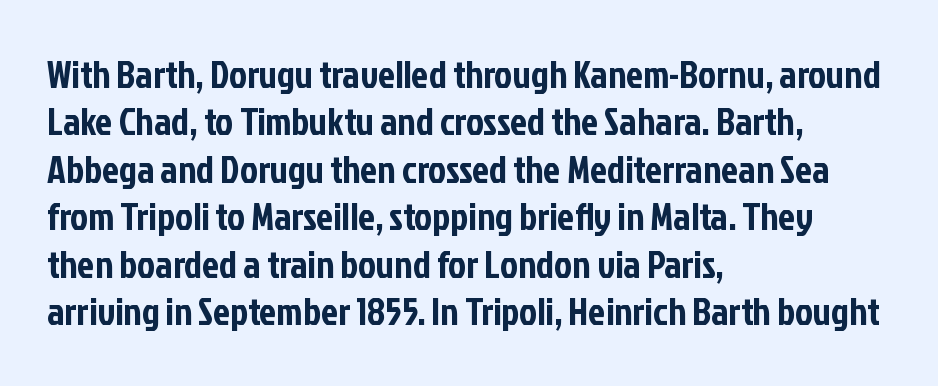
Every stem runs plumb, perpendicular to the baseline. Here the glyphs are tracked normally, forming tight word shapes. If you measured baseline to baseline, you'd find a middling distance. Check where the strokes stop: nothing finishes them off — pure sans. Alignment: flush left. The rendering uses natural spacing where letterforms have individual widths.
